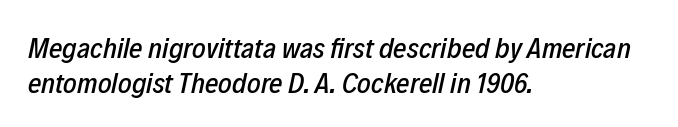
The image shows 29 px condensed type, italic (leaning right); set left-aligned, line spacing 1.19x, normal letter spacing, not underlined; low stroke contrast and a medium x-height.
